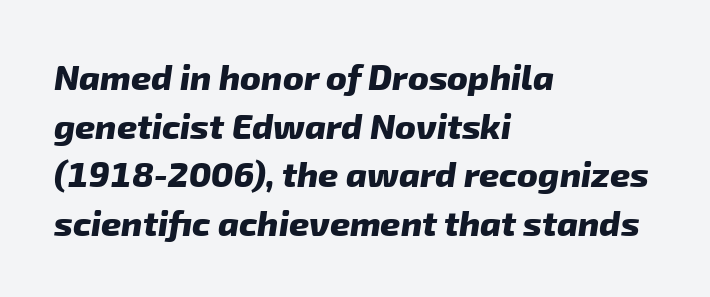
The glyphs in this specimen are sans serif. Pretty heavy lettering here — definitely bold. A bare baseline throughout the passage. Horizontal alignment here is leftward, the default for most running prose.
